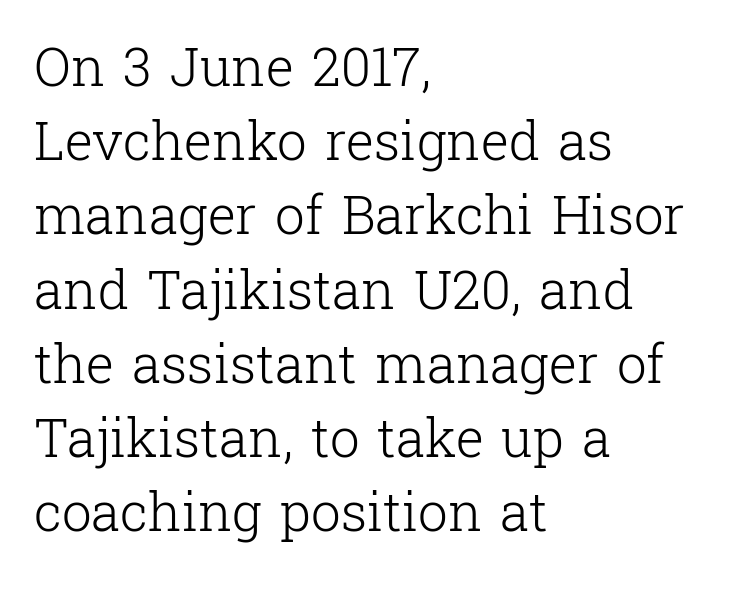
Q: Is the text bold? A: No.
Q: Is the text italic (slanted)? A: No, it is upright.
Q: Is the typeface a serif or a sans-serif typeface? A: Serif.
Q: Is the text underlined? A: No.
Q: How is the paragraph aligned? A: Left-aligned.
Q: Is the spacing between letters normal or unusually wide? A: Normal.
Q: Is the spacing between lines tight, normal or loose? A: Normal.
Q: Width (condensed, normal, or wide)? A: Normal.
Q: Stroke contrast? A: Low.
Q: x-height? A: Medium.
Q: Monospaced? A: No.
